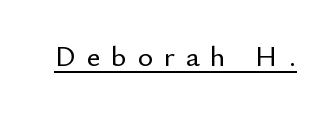
{"serif": "no", "italic": "no", "width": "normal", "stroke_contrast": "low", "x_height": "small", "monospaced": "no", "underline": "yes", "letter_spacing": "wide", "letter_spacing_em": 0.38, "glyph_px": 29}
